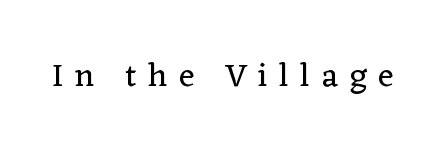
The passage shown is not bold in any degree. Underlining? Definitely not there. It's the straight-up-and-down kind of type. In terms of letterform style, serifs are clearly present.
